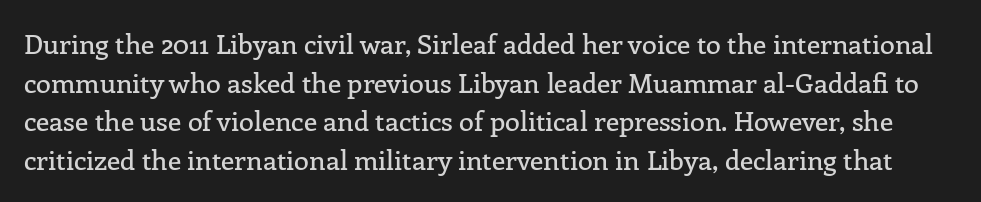
Q: Is the text italic (slanted)? A: No, it is upright.
Q: Is the text underlined? A: No.
Q: Is the spacing between letters normal or unusually wide? A: Normal.
Q: Is the spacing between lines tight, normal or loose? A: Normal.
